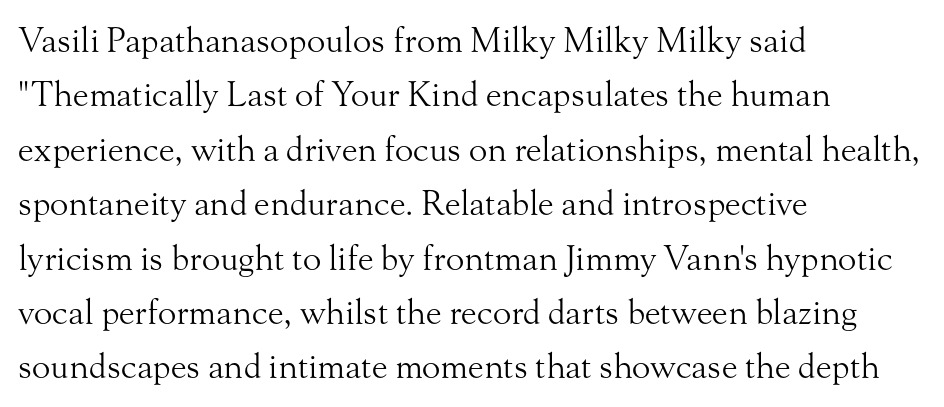
{"serif": "yes", "italic": "no", "bold": "no", "weight": "light", "width": "normal", "stroke_contrast": "medium", "x_height": "small", "monospaced": "no", "underline": "no", "align": "left", "line_spacing": "normal", "line_spacing_ratio": 1.6, "letter_spacing": "normal", "letter_spacing_em": 0.0, "glyph_px": 34}
